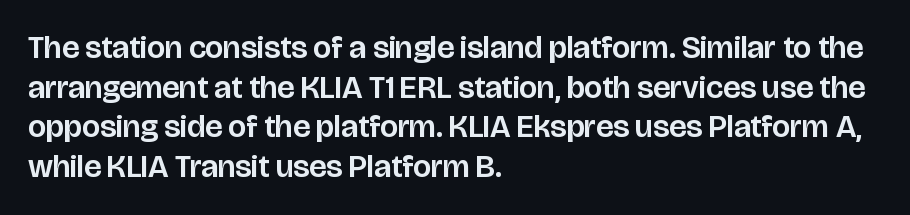
{"serif": "no", "italic": "no", "width": "normal", "stroke_contrast": "low", "x_height": "large", "monospaced": "no", "underline": "no", "align": "left", "line_spacing_ratio": 1.24, "letter_spacing": "normal", "letter_spacing_em": 0.0, "glyph_px": 32}
